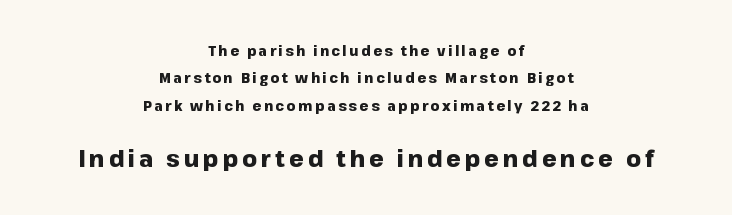
Q: Is the text bold? A: Yes.
Q: Is the text italic (slanted)? A: No, it is upright.
Q: Is the text underlined? A: No.
Q: How is the paragraph aligned? A: Centered.
Q: Is the spacing between lines tight, normal or loose? A: Loose.
Q: Which block of text is set in a larger size, the first (top) or the second (bottom)? A: The second (bottom) one.
